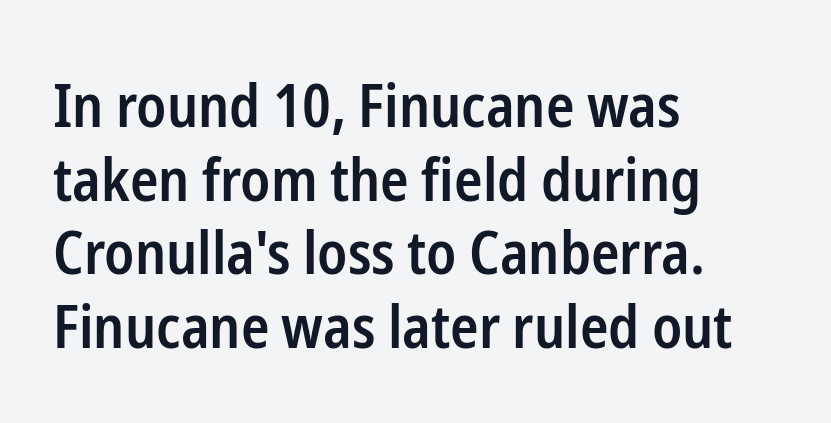
Q: Is the text bold? A: Semi-bold.
Q: Is the text italic (slanted)? A: No, it is upright.
Q: Is the typeface a serif or a sans-serif typeface? A: Sans-serif.
Q: Is the text underlined? A: No.
Q: How is the paragraph aligned? A: Left-aligned.
Q: Is the spacing between letters normal or unusually wide? A: Normal.
Q: Is the spacing between lines tight, normal or loose? A: Normal.
Q: Width (condensed, normal, or wide)? A: Condensed.
Q: Stroke contrast? A: Low.
Q: x-height? A: Medium.
Q: Monospaced? A: No.
